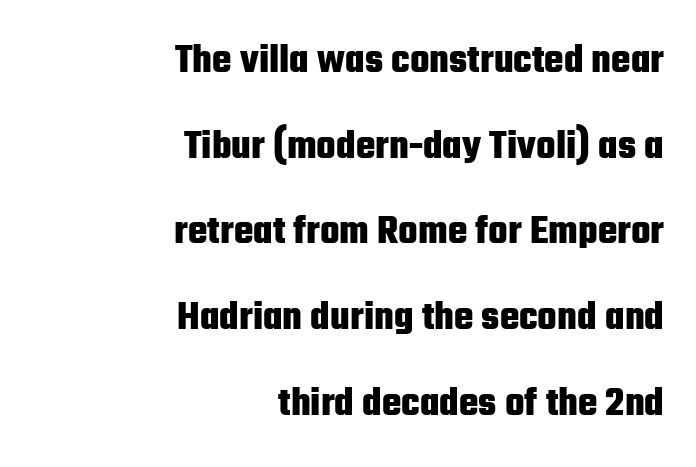
The image shows 41 px heavy, condensed sans-serif type, upright; set right-aligned, loose line spacing (2.09x), normal letter spacing, not underlined; low stroke contrast and a medium x-height.
